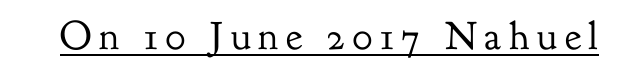
Somebody hit Ctrl+U on this one — the words are underlined. Note the varied advance widths — an 'i' is clearly narrower than an 'm'. Heft: none added — not bold. Letterform terminals end in serifs throughout the passage.
